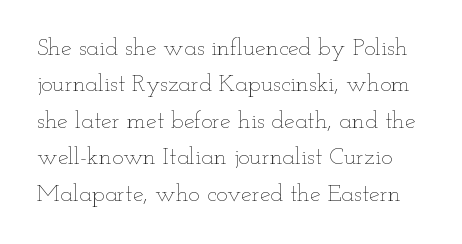
The image shows 24 px text type, upright; set normal line spacing (1.52x), normal letter spacing, not underlined.
